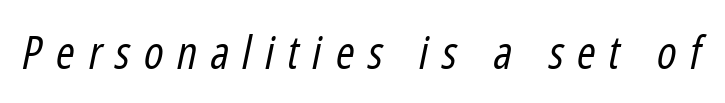
{"italic": "yes", "lean": "right", "slant_degrees": 12, "bold": "no", "weight": "regular", "width": "condensed", "stroke_contrast": "low", "x_height": "medium", "monospaced": "no", "underline": "no", "letter_spacing": "wide", "letter_spacing_em": 0.3, "glyph_px": 45}
